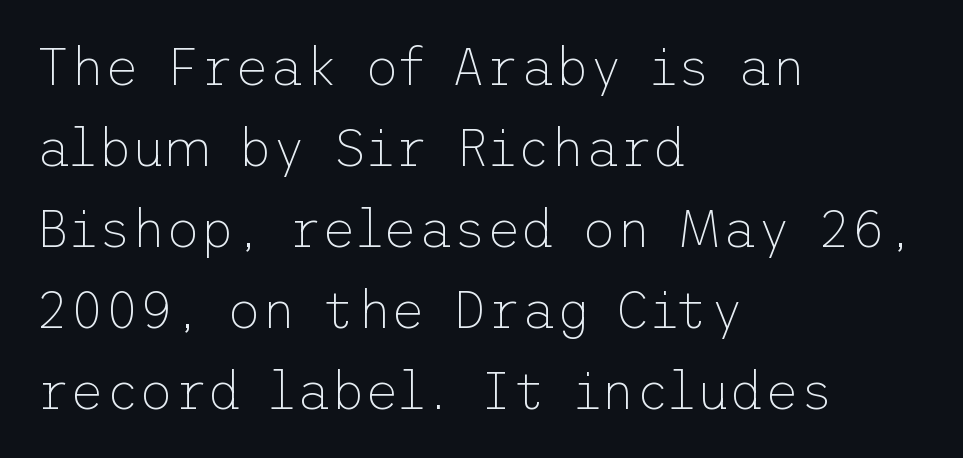
{"serif": "no", "italic": "no", "bold": "no", "weight": "thin", "width": "normal", "stroke_contrast": "low", "x_height": "medium", "underline": "no", "align": "left", "line_spacing": "normal", "line_spacing_ratio": 1.53, "letter_spacing": "normal", "letter_spacing_em": 0.0, "glyph_px": 53}
